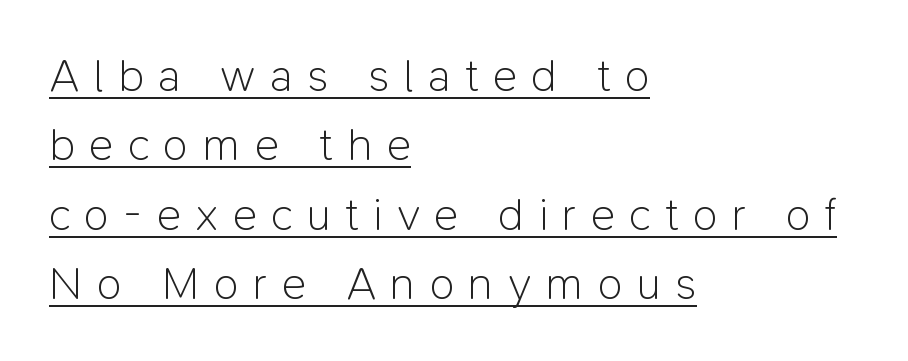
The image shows 46 px light sans-serif type, upright; set left-aligned, normal line spacing (1.51x), unusually wide letter spacing (+0.31 em), underlined; low stroke contrast and a medium x-height.
